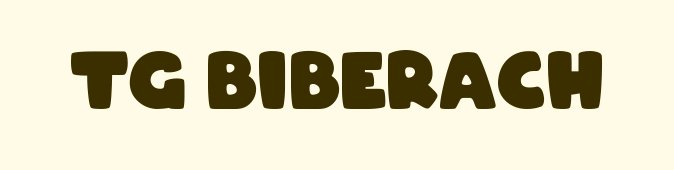
The image shows 77 px heavy, condensed sans-serif type; set normal letter spacing, not underlined; low stroke contrast and a large x-height.
